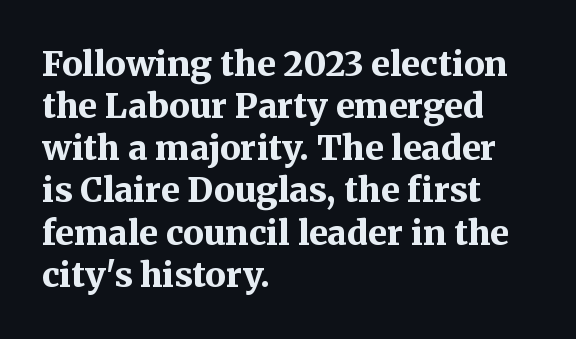
The image shows 34 px bold serif type, upright; set left-aligned, line spacing 1.24x, normal letter spacing, not underlined; medium stroke contrast and a medium x-height.
